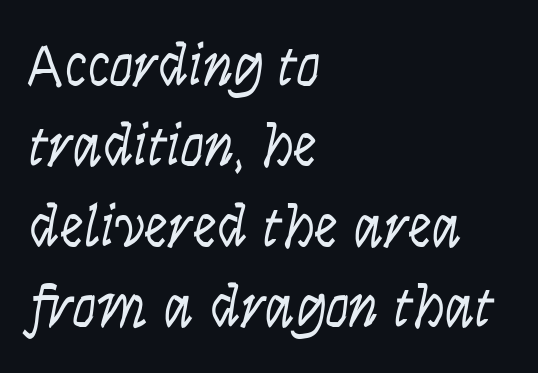
Anything drawn beneath the words? Only blank space. Does extra space separate the letters? No, they use regular spacing. To sum up the face: it is a sans, with no serifs. Note the varied advance widths — an 'i' is clearly narrower than an 'm'.
